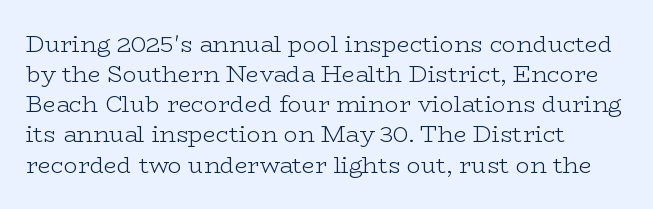
Q: Is the text bold? A: No.
Q: Is the text italic (slanted)? A: No, it is upright.
Q: Is the text underlined? A: No.
Q: How is the paragraph aligned? A: Left-aligned.
Q: Is the spacing between letters normal or unusually wide? A: Normal.
Q: Is the spacing between lines tight, normal or loose? A: Normal.
